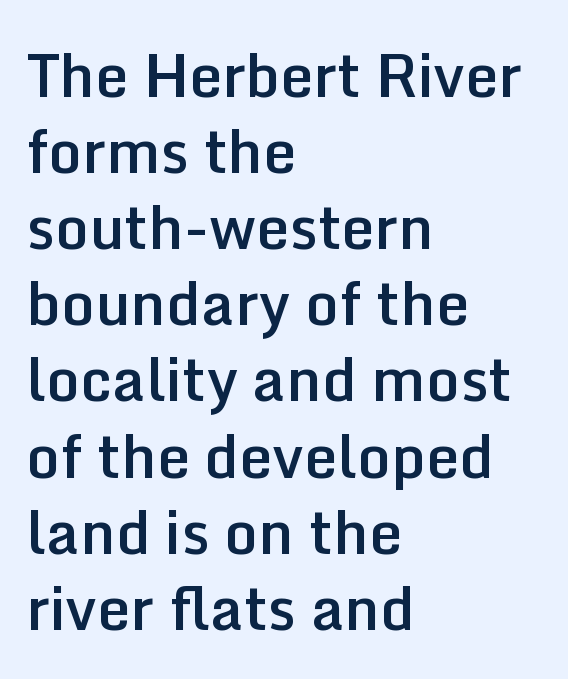
The image shows 59 px semibold sans-serif type, upright; set left-aligned, normal line spacing (1.29x), normal letter spacing, not underlined; low stroke contrast and a medium x-height.
